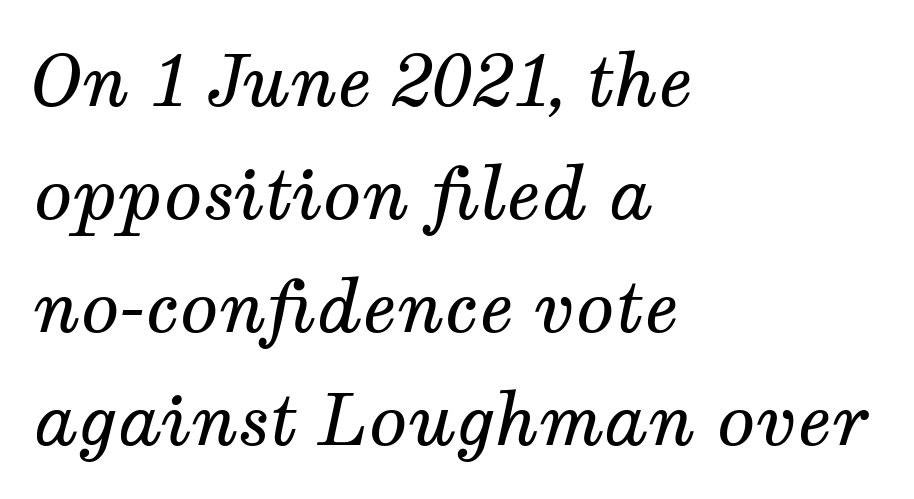
Q: Is the text bold? A: No.
Q: Is the text italic (slanted)? A: Yes, it leans right by about 12 degrees.
Q: Is the typeface a serif or a sans-serif typeface? A: Serif.
Q: Is the text underlined? A: No.
Q: How is the paragraph aligned? A: Left-aligned.
Q: Is the spacing between letters normal or unusually wide? A: Normal.
Q: Is the spacing between lines tight, normal or loose? A: Normal.
Q: Width (condensed, normal, or wide)? A: Normal.
Q: Stroke contrast? A: Medium.
Q: x-height? A: Medium.
Q: Monospaced? A: No.
